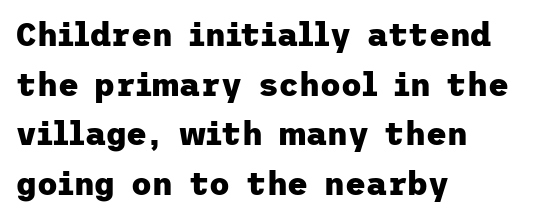
The image shows 32 px heavy sans-serif type, upright; set left-aligned, normal line spacing (1.55x), normal letter spacing, not underlined; low stroke contrast and a medium x-height.
